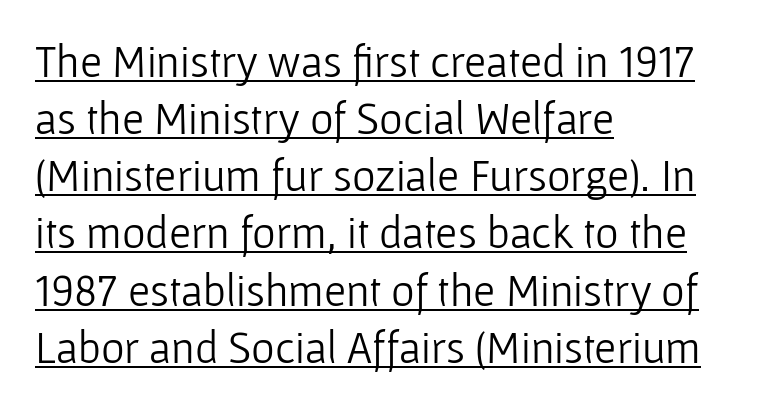
{"serif": "no", "italic": "no", "bold": "no", "weight": "light", "width": "normal", "stroke_contrast": "low", "x_height": "medium", "monospaced": "no", "underline": "yes", "align": "left", "line_spacing": "normal", "line_spacing_ratio": 1.27, "letter_spacing": "normal", "letter_spacing_em": 0.0, "glyph_px": 45}
